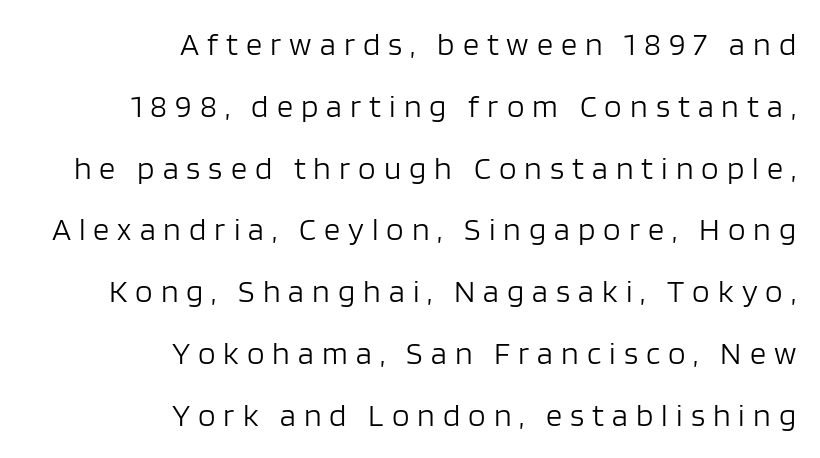
Q: Is the text bold? A: No.
Q: Is the text italic (slanted)? A: No, it is upright.
Q: Is the typeface a serif or a sans-serif typeface? A: Sans-serif.
Q: Is the text underlined? A: No.
Q: How is the paragraph aligned? A: Right-aligned.
Q: Is the spacing between letters normal or unusually wide? A: Unusually wide.
Q: Is the spacing between lines tight, normal or loose? A: Loose.
Q: Width (condensed, normal, or wide)? A: Normal.
Q: Stroke contrast? A: Low.
Q: x-height? A: Large.
Q: Monospaced? A: No.
